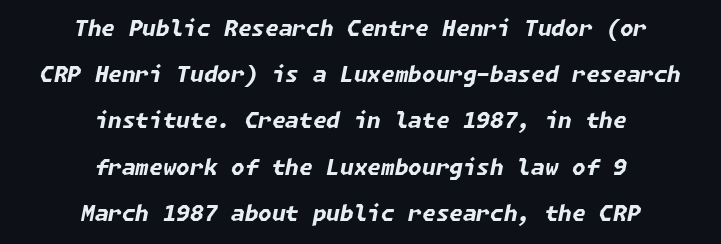
The image shows 22 px bold type, italic (leaning right); set centered, loose line spacing (2.1x), normal letter spacing, not underlined.
